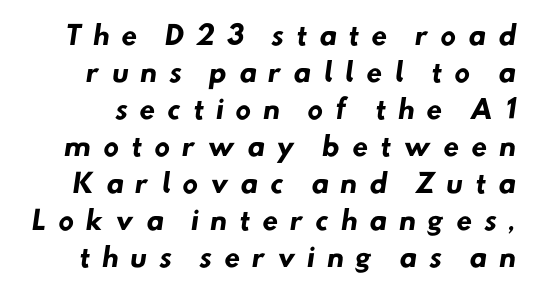
The image shows 26 px bold type; set normal line spacing (1.42x), unusually wide letter spacing (+0.44 em), not underlined.
